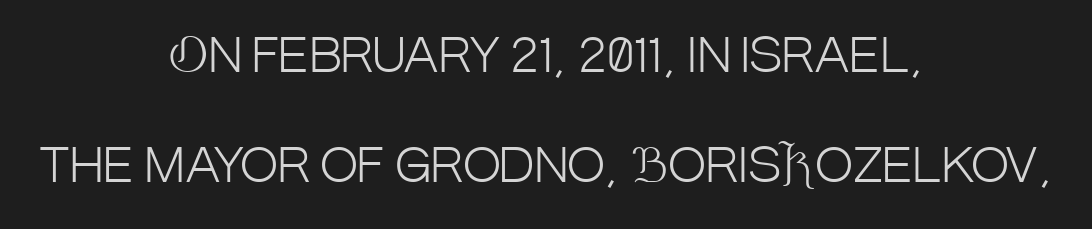
{"serif": "no", "italic": "no", "bold": "no", "weight": "light", "width": "condensed", "stroke_contrast": "low", "x_height": "large", "monospaced": "no", "underline": "no", "align": "center", "line_spacing": "loose", "line_spacing_ratio": 2.39, "letter_spacing": "normal", "letter_spacing_em": 0.0, "glyph_px": 46}
